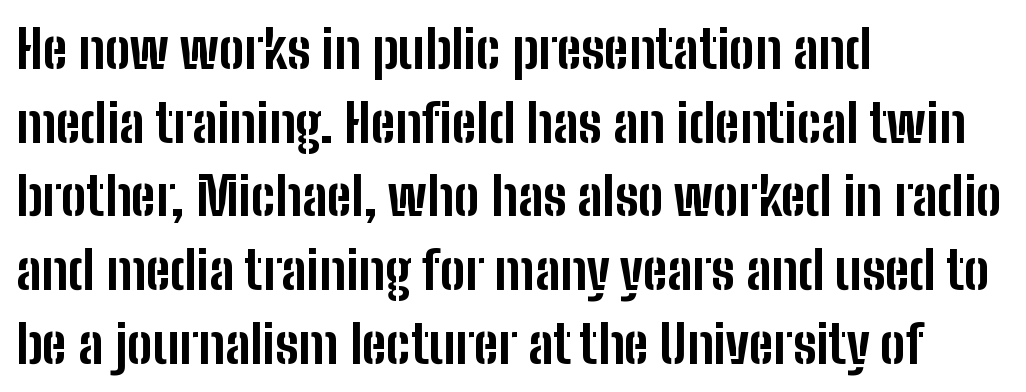
Q: Is the text bold? A: Yes.
Q: Is the text italic (slanted)? A: No, it is upright.
Q: Is the typeface a serif or a sans-serif typeface? A: Sans-serif.
Q: Is the text underlined? A: No.
Q: How is the paragraph aligned? A: Left-aligned.
Q: Is the spacing between letters normal or unusually wide? A: Normal.
Q: Is the spacing between lines tight, normal or loose? A: Normal.
Q: Width (condensed, normal, or wide)? A: Condensed.
Q: Stroke contrast? A: Low.
Q: x-height? A: Medium.
Q: Monospaced? A: No.
